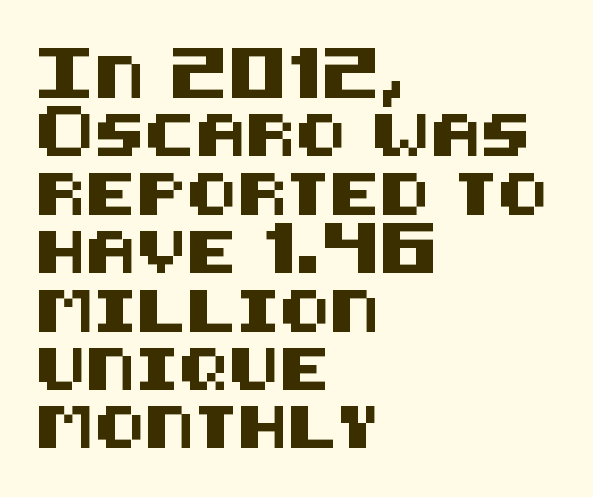
{"serif": "no", "italic": "no", "width": "normal", "stroke_contrast": "medium", "x_height": "large", "underline": "no", "align": "left", "line_spacing": "normal", "line_spacing_ratio": 1.39, "letter_spacing": "normal", "letter_spacing_em": 0.0, "glyph_px": 42}
